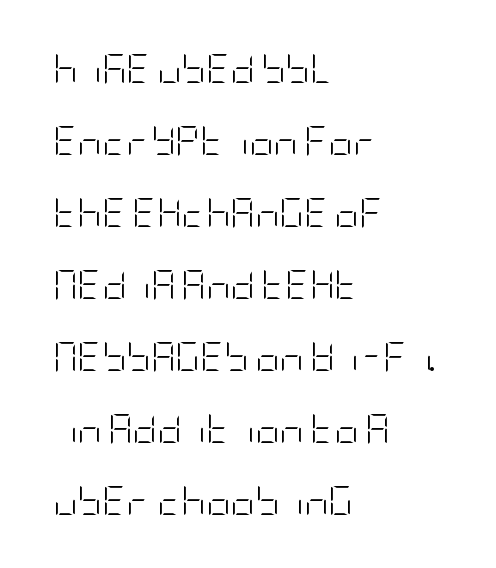
The image shows 30 px light, condensed sans-serif type, upright; set left-aligned, loose line spacing (2.4x), normal letter spacing, not underlined; low stroke contrast and a large x-height.
